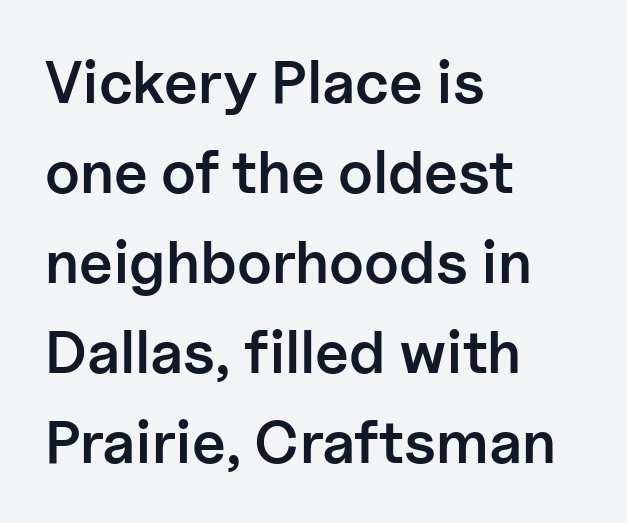
{"serif": "no", "italic": "no", "bold": "semi", "weight": "semibold", "width": "normal", "stroke_contrast": "low", "x_height": "medium", "monospaced": "no", "underline": "no", "align": "left", "line_spacing": "normal", "line_spacing_ratio": 1.5, "letter_spacing": "normal", "letter_spacing_em": 0.0, "glyph_px": 60}
